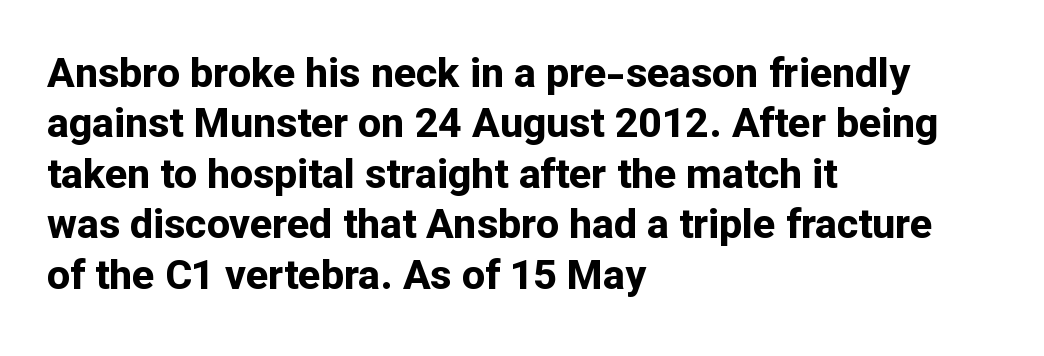
{"serif": "no", "italic": "no", "bold": "yes", "weight": "bold", "width": "normal", "stroke_contrast": "low", "x_height": "medium", "monospaced": "no", "underline": "no", "align": "left", "line_spacing_ratio": 1.23, "letter_spacing": "normal", "letter_spacing_em": 0.0, "glyph_px": 41}
